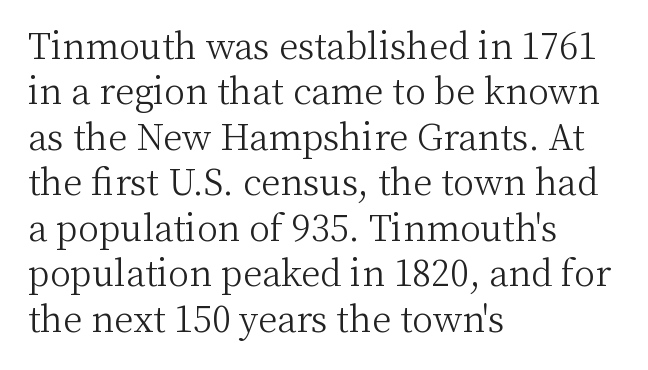
Q: Is the text bold? A: No.
Q: Is the text italic (slanted)? A: No, it is upright.
Q: Is the typeface a serif or a sans-serif typeface? A: Serif.
Q: Is the text underlined? A: No.
Q: How is the paragraph aligned? A: Left-aligned.
Q: Is the spacing between letters normal or unusually wide? A: Normal.
Q: Is the spacing between lines tight, normal or loose? A: Normal.
Q: Width (condensed, normal, or wide)? A: Normal.
Q: Stroke contrast? A: Medium.
Q: x-height? A: Medium.
Q: Monospaced? A: No.
